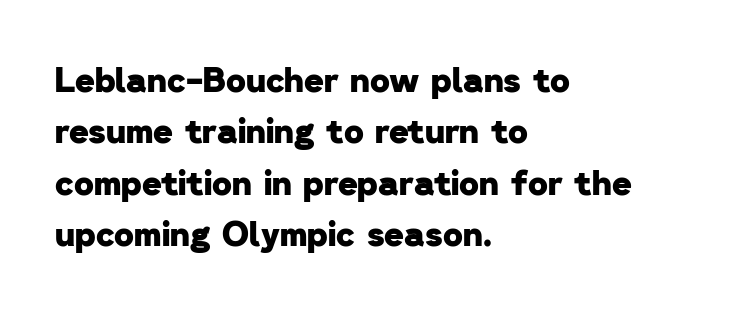
The image shows 34 px heavy sans-serif type; set left-aligned, normal line spacing (1.51x), normal letter spacing, not underlined; low stroke contrast and a medium x-height.
